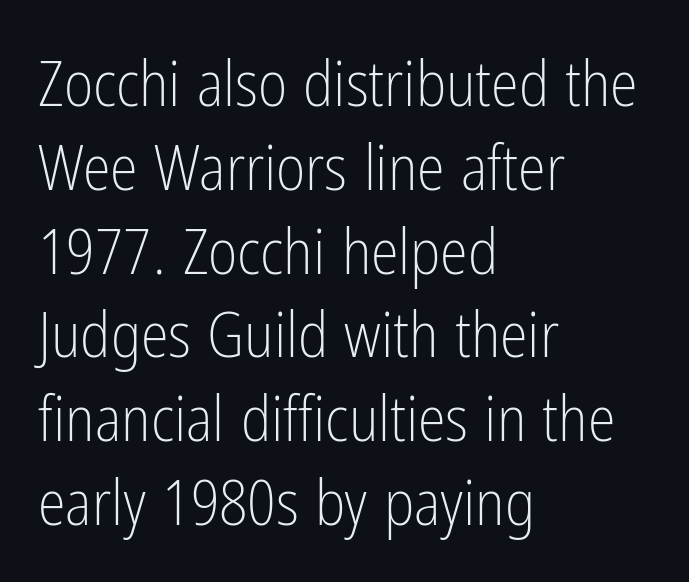
Teacher's note: observe the even left margin — that is flush-left alignment. Bold? No — there's no thickening of the strokes. Baseline-to-baseline distance is the conventional proportion of letter height. The face used here is proportionally spaced, like ordinary book or web type. It's the straight-up-and-down kind of type.
